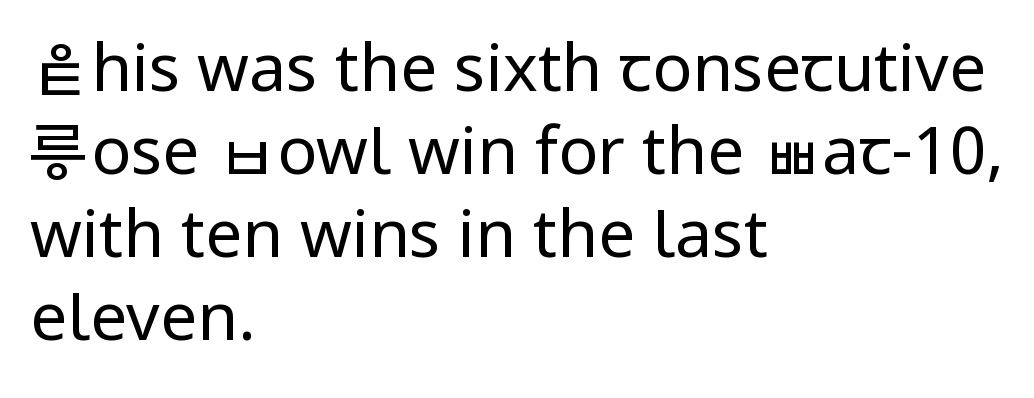
The image shows 66 px regular-weight sans-serif type, upright; set left-aligned, normal line spacing (1.26x), normal letter spacing, not underlined; low stroke contrast and a medium x-height.
